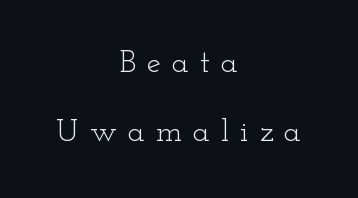
The image shows 32 px light, wide serif type, upright; set centered, loose line spacing (2.17x), unusually wide letter spacing (+0.34 em), not underlined; low stroke contrast and a small x-height.
